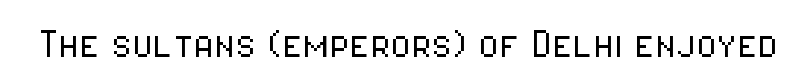
Weight class: somewhere from thin through regular. Italic: no, the glyphs are upright roman. Nobody touched the tracking dial on this one. Are there feet on the stems? There aren't — it's a sans. Letters rest on an invisible, unmarked baseline. You could not count columns in this text — the font is proportionally spaced.
